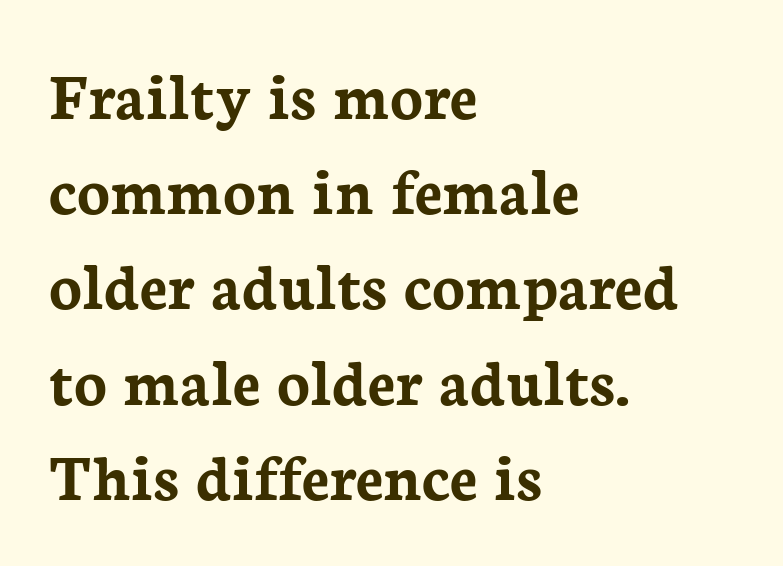
Q: Is the text bold? A: Yes.
Q: Is the text italic (slanted)? A: No, it is upright.
Q: Is the typeface a serif or a sans-serif typeface? A: Serif.
Q: Is the text underlined? A: No.
Q: How is the paragraph aligned? A: Left-aligned.
Q: Is the spacing between letters normal or unusually wide? A: Normal.
Q: Is the spacing between lines tight, normal or loose? A: Normal.
Q: Width (condensed, normal, or wide)? A: Normal.
Q: Stroke contrast? A: Low.
Q: x-height? A: Medium.
Q: Monospaced? A: No.
